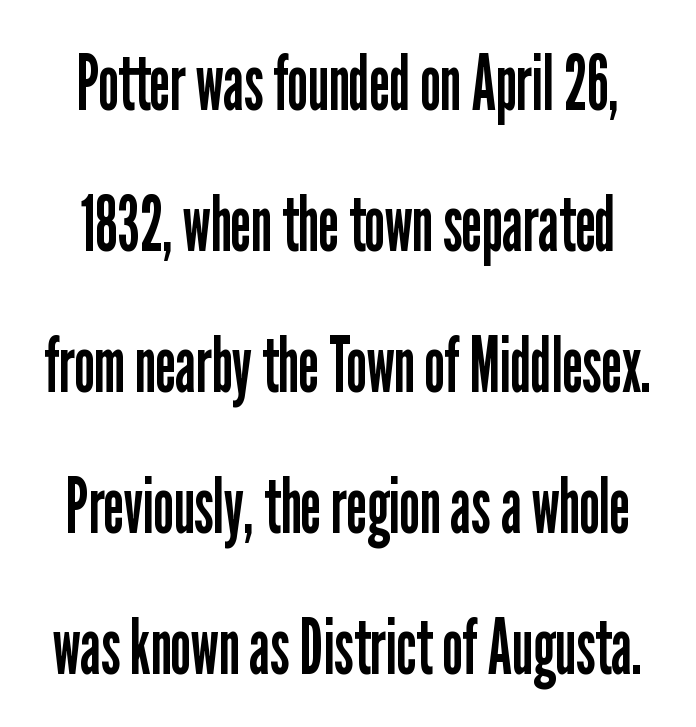
Q: Is the text bold? A: No.
Q: Is the text italic (slanted)? A: No, it is upright.
Q: Is the typeface a serif or a sans-serif typeface? A: Sans-serif.
Q: Is the text underlined? A: No.
Q: Is the spacing between letters normal or unusually wide? A: Normal.
Q: Width (condensed, normal, or wide)? A: Condensed.
Q: Stroke contrast? A: Low.
Q: x-height? A: Medium.
Q: Monospaced? A: No.
